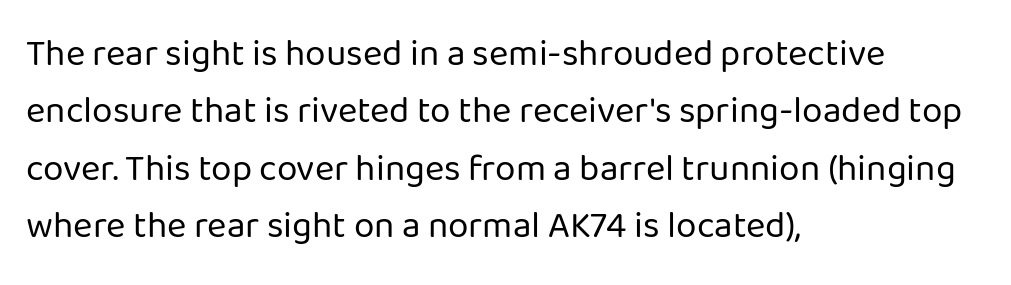
The image shows 37 px regular-weight sans-serif type, upright; set left-aligned, normal line spacing (1.55x), normal letter spacing, not underlined; low stroke contrast and a medium x-height.
